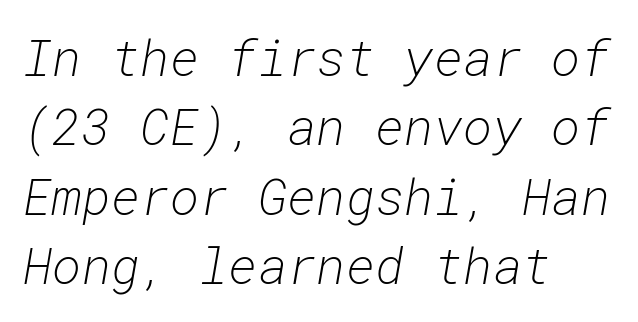
Think standard paragraph weight, or any step lighter than that. Notice how the stems are inclined rather than vertical — that's the hallmark of italics. Note the uniform advance width — an 'i' takes as much space as an 'm'. Evenly set lines give the paragraph a standard silhouette. Descenders are the only things crossing below the line.
